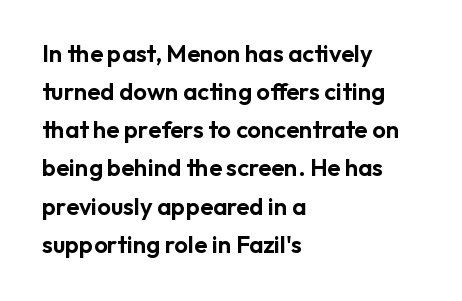
Q: Is the text italic (slanted)? A: No, it is upright.
Q: Is the text underlined? A: No.
Q: How is the paragraph aligned? A: Left-aligned.
Q: Is the spacing between letters normal or unusually wide? A: Normal.
Q: Is the spacing between lines tight, normal or loose? A: Normal.
